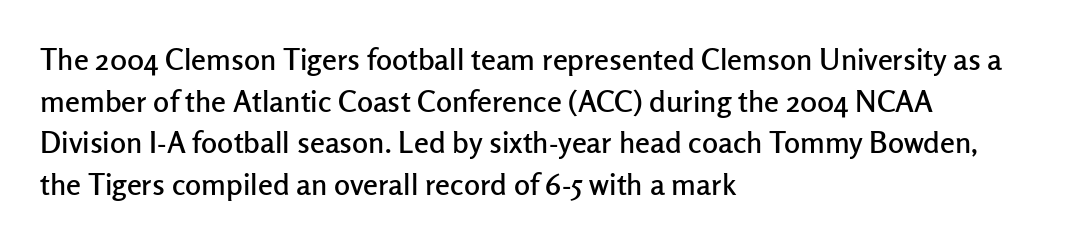
{"serif": "no", "italic": "no", "width": "normal", "stroke_contrast": "low", "x_height": "medium", "monospaced": "no", "underline": "no", "align": "left", "line_spacing": "normal", "line_spacing_ratio": 1.39, "letter_spacing": "normal", "letter_spacing_em": 0.0, "glyph_px": 30}
